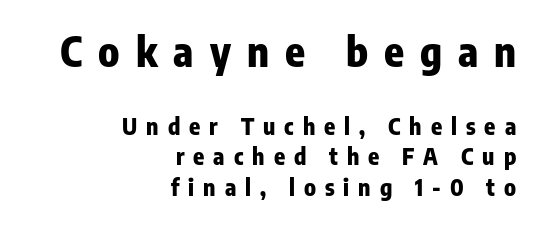
Letters rest on an invisible, unmarked baseline. The initial chunk of copy outweighs the following chunk in type size. A roman cut, with each character standing at attention. Loose tracking; the words dissolve into strings of separated letters.
